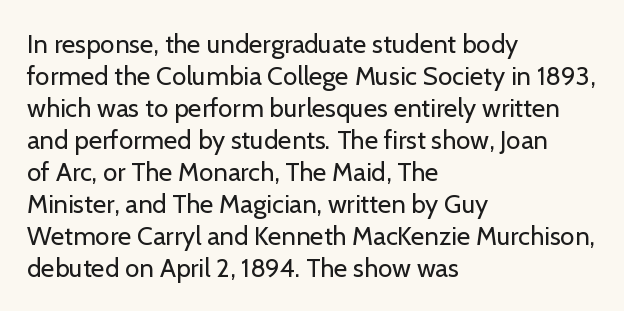
The image shows 26 px text type, upright; set left-aligned, line spacing 1.23x, normal letter spacing, not underlined.
